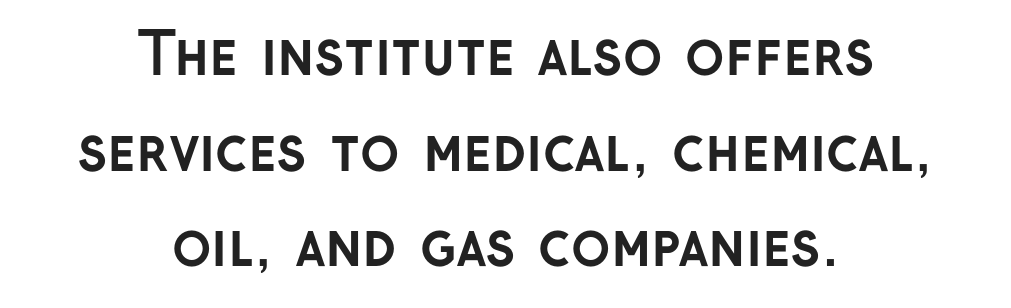
Q: Is the text bold? A: Yes.
Q: Is the text italic (slanted)? A: No, it is upright.
Q: Is the typeface a serif or a sans-serif typeface? A: Sans-serif.
Q: Is the text underlined? A: No.
Q: How is the paragraph aligned? A: Centered.
Q: Is the spacing between letters normal or unusually wide? A: Normal.
Q: Is the spacing between lines tight, normal or loose? A: Normal.
Q: Width (condensed, normal, or wide)? A: Normal.
Q: Stroke contrast? A: Low.
Q: x-height? A: Medium.
Q: Monospaced? A: No.
